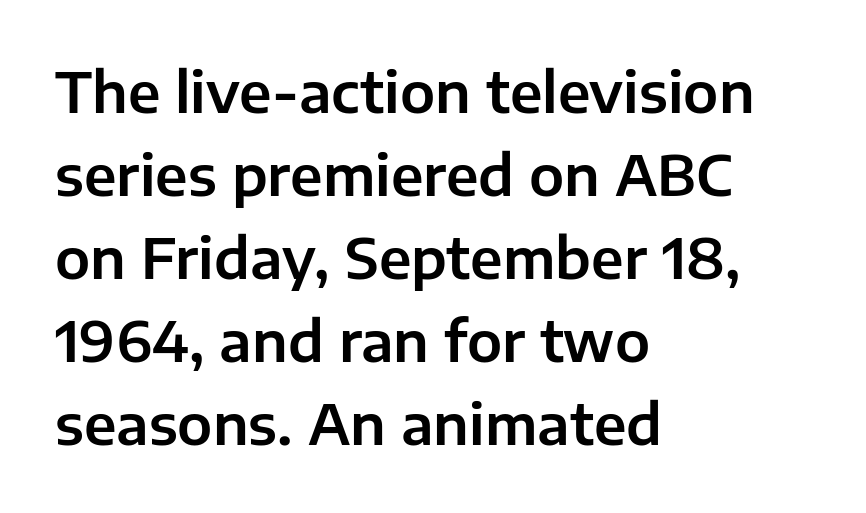
The image shows 56 px sans-serif type, upright; set left-aligned, normal line spacing (1.48x), normal letter spacing, not underlined; low stroke contrast and a medium x-height.
